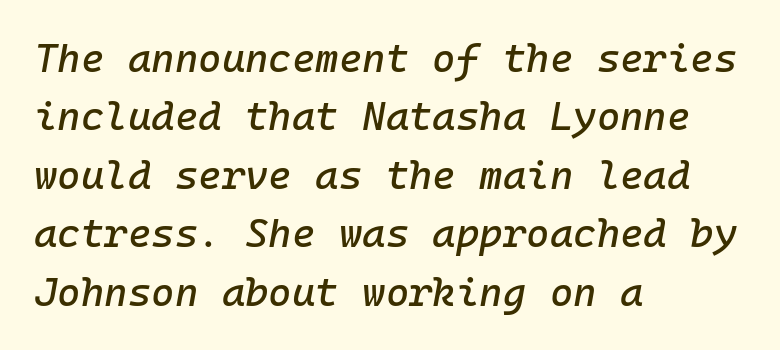
A bare baseline throughout the passage. Each word holds together tightly as a unit, with standard inter-letter gaps. Compared with typical paragraphs, the rows here are spaced about the same. Every character here occupies the same horizontal width, giving the sample a typewriter-like rhythm. Yep, that's italic — everything's leaning.
